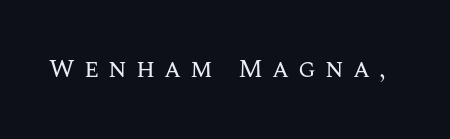
The face looks like a standard text weight, possibly lighter. The lettering stays uniformly vertical, giving the passage a roman look. The type is letterspaced generously, with wide tracking. This rendering features lettering with no underline.
